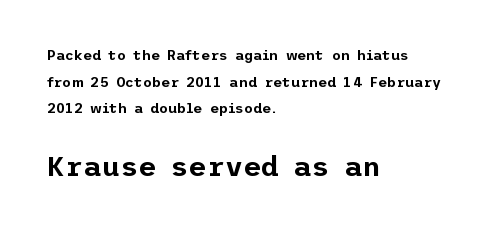
I'd call this a sans setting — the letters go barefoot. Characters remain perfectly vertical along every line. The words here are not underlined. Does extra space separate the letters? No, they use regular spacing. The block sitting lower on the canvas is the one with enlarged characters.
